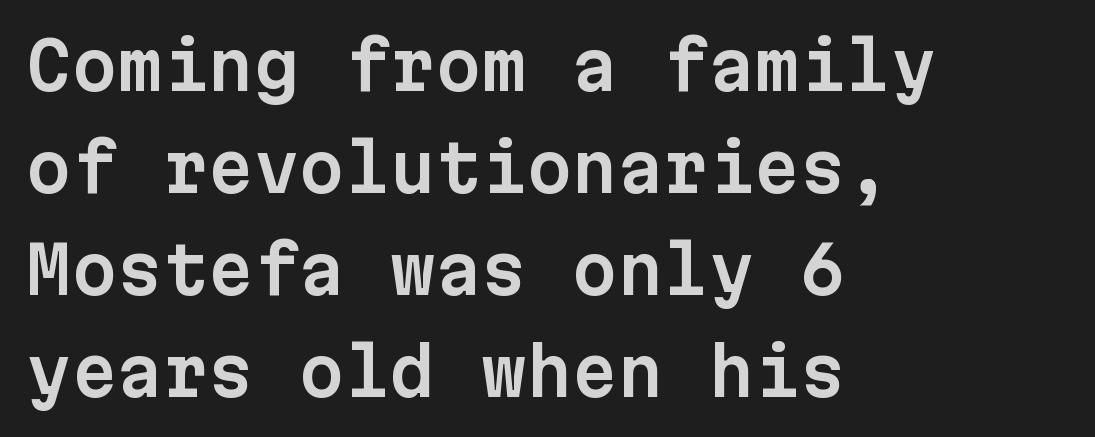
The image shows 65 px sans-serif type, upright, monospaced; set left-aligned, normal line spacing (1.57x), normal letter spacing, not underlined; low stroke contrast and a medium x-height.
